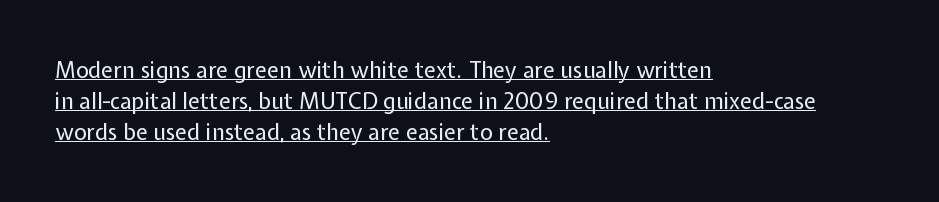
The image shows 22 px text type, upright; set left-aligned, normal line spacing (1.4x), normal letter spacing, underlined.
